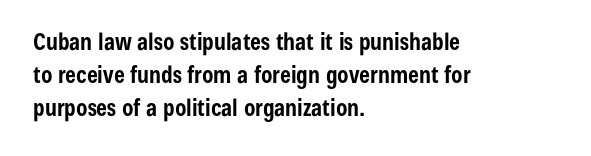
The image shows 23 px bold type, upright; set left-aligned, normal line spacing (1.44x), normal letter spacing, not underlined.
